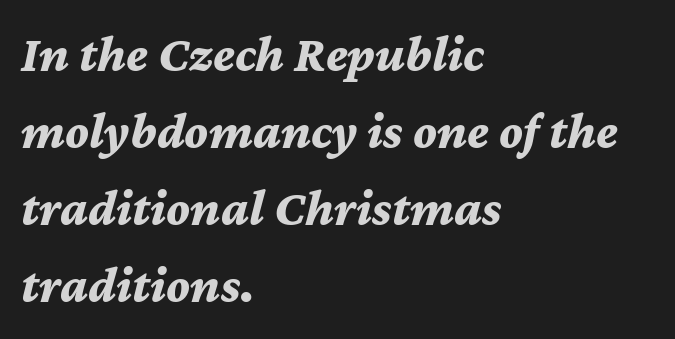
Each row of text sits above clean, open space. Italic? Definitely — the glyphs are oblique. Line starts are locked; line ends wander. The line-height multiplier appears to be the usual default.
